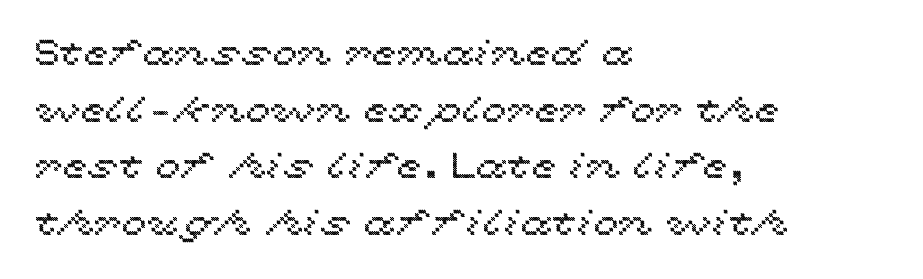
The image shows 36 px wide type; set left-aligned, normal line spacing (1.57x), normal letter spacing, not underlined; a medium x-height.
